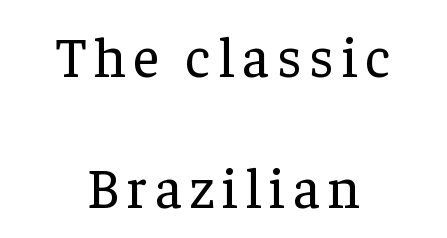
The image shows 57 px regular-weight serif type, upright; set centered, loose line spacing (2.29x), not underlined; low stroke contrast and a medium x-height.
